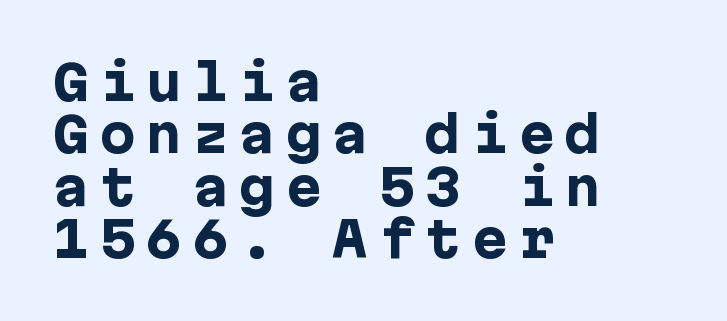
{"serif": "no", "italic": "no", "bold": "yes", "weight": "heavy", "width": "normal", "stroke_contrast": "low", "x_height": "medium", "underline": "no", "align": "left", "line_spacing": "tight", "line_spacing_ratio": 1.09, "letter_spacing": "wide", "letter_spacing_em": 0.22, "glyph_px": 48}
